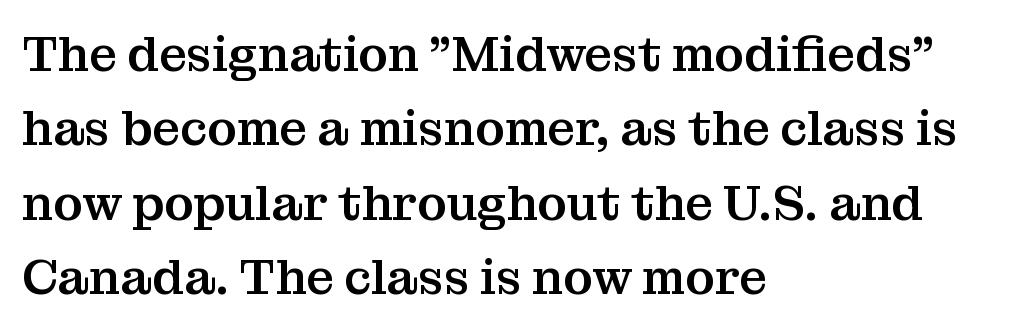
Q: Is the text italic (slanted)? A: No, it is upright.
Q: Is the typeface a serif or a sans-serif typeface? A: Serif.
Q: Is the text underlined? A: No.
Q: How is the paragraph aligned? A: Left-aligned.
Q: Is the spacing between letters normal or unusually wide? A: Normal.
Q: Is the spacing between lines tight, normal or loose? A: Normal.
Q: Width (condensed, normal, or wide)? A: Normal.
Q: Stroke contrast? A: Medium.
Q: x-height? A: Medium.
Q: Monospaced? A: No.
